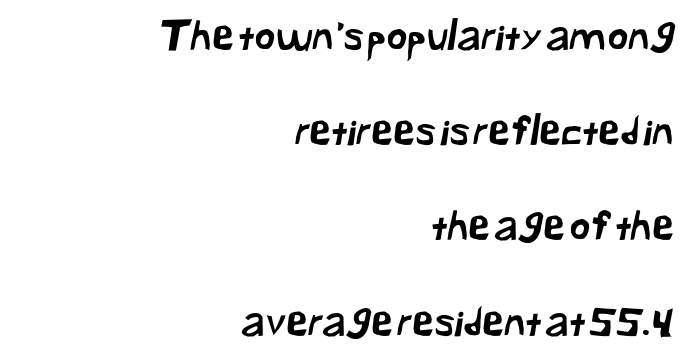
Q: Is the typeface a serif or a sans-serif typeface? A: Sans-serif.
Q: Is the text underlined? A: No.
Q: How is the paragraph aligned? A: Right-aligned.
Q: Is the spacing between letters normal or unusually wide? A: Normal.
Q: Is the spacing between lines tight, normal or loose? A: Loose.
Q: Width (condensed, normal, or wide)? A: Normal.
Q: Stroke contrast? A: Low.
Q: x-height? A: Medium.
Q: Monospaced? A: No.
